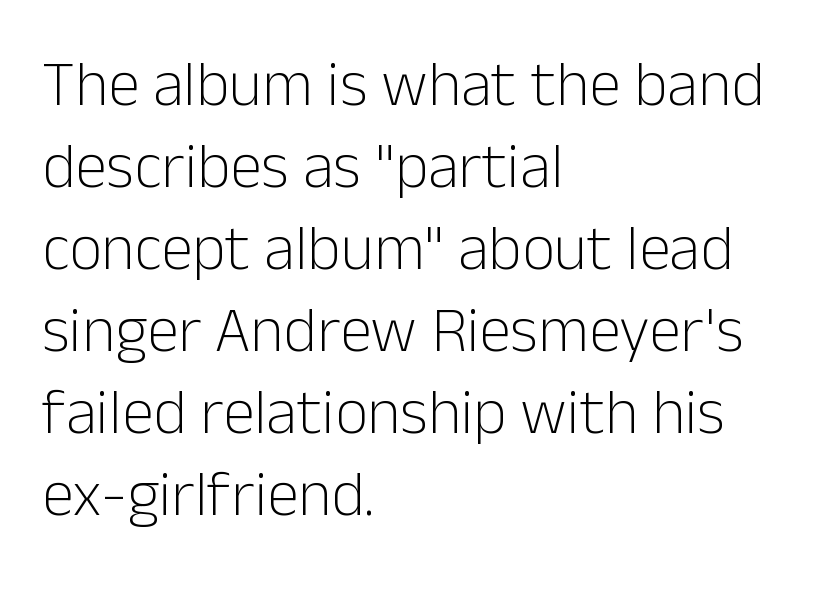
{"serif": "no", "italic": "no", "bold": "no", "weight": "light", "width": "normal", "stroke_contrast": "low", "x_height": "medium", "monospaced": "no", "underline": "no", "align": "left", "line_spacing": "normal", "line_spacing_ratio": 1.28, "letter_spacing": "normal", "letter_spacing_em": 0.0, "glyph_px": 64}
